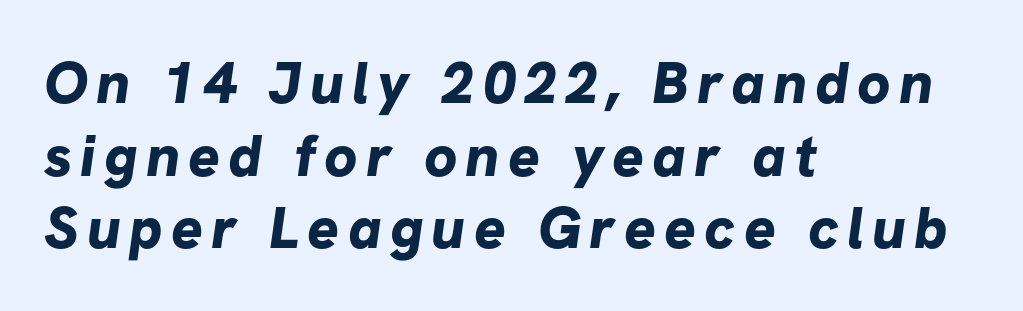
You could not count columns in this text — the font is proportionally spaced. The typesetter chose a ragged-right arrangement here. Does the weight exceed regular? Yes, all the way to bold. Each row of text sits above clean, open space.
